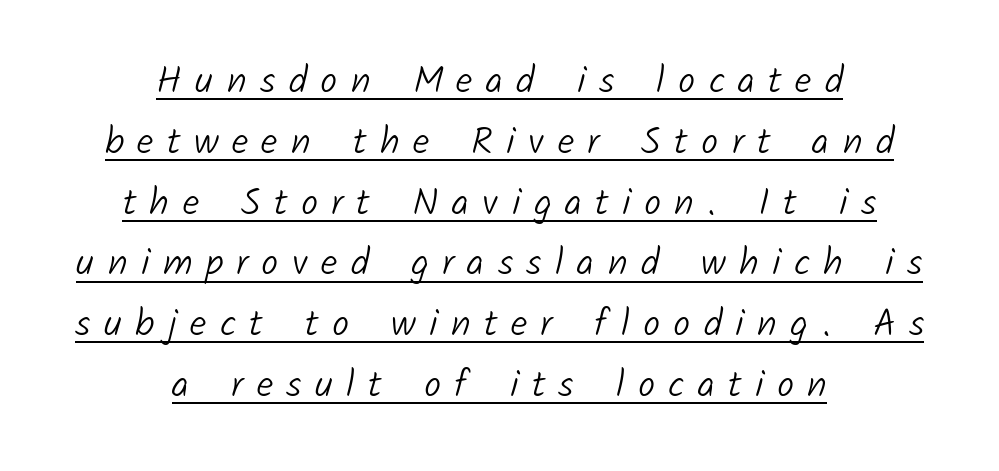
Think standard paragraph weight, or any step lighter than that. Typeset on center — no edge is straight. A typographer would call this underscored text. This rendering widens character spacing well past its baseline value. Character widths vary here, with narrow letters taking less room than wide ones.
